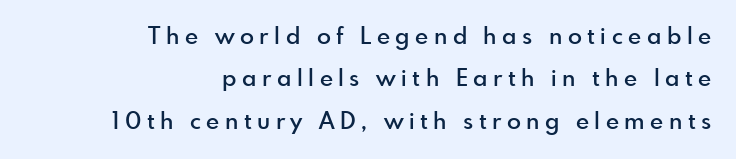
Every stem runs plumb, perpendicular to the baseline. The specimen omits any rule beneath the text block's lines. The compositor pushed each line to the right boundary. There is plenty of visible air inserted between adjacent glyphs.
